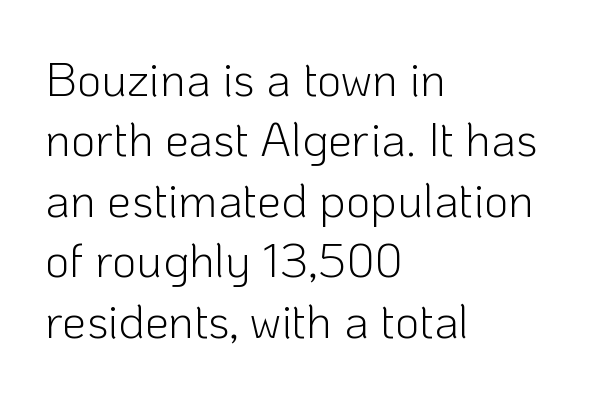
Each letter's strokes conclude bluntly, with no projecting serifs. Does extra space separate the letters? No, they use regular spacing. Bare-footed words on every line. Looks like regular typesetting: each glyph gets only the width it needs. All the whitespace from short lines collects on the right.
